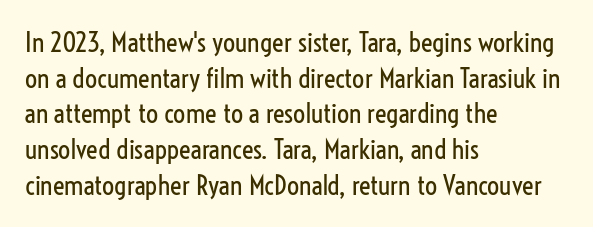
Notice how descenders clear the ascenders below comfortably — that's standard leading. Rule under the text: the space is simply empty. This rendering uses left alignment, leaving the right contour irregular. The type sits square on the baseline with zero lean. The font sits on the lighter half of the weight spectrum, regular included. The gaps between neighbouring characters are ordinary and unremarkable.
